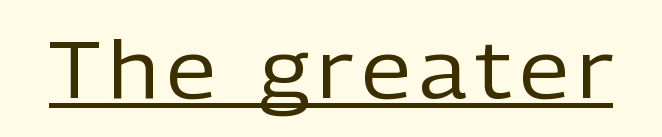
Q: Is the text bold? A: No.
Q: Is the text italic (slanted)? A: No, it is upright.
Q: Is the typeface a serif or a sans-serif typeface? A: Sans-serif.
Q: Is the text underlined? A: Yes.
Q: Width (condensed, normal, or wide)? A: Normal.
Q: Stroke contrast? A: Low.
Q: x-height? A: Medium.
Q: Monospaced? A: No.
